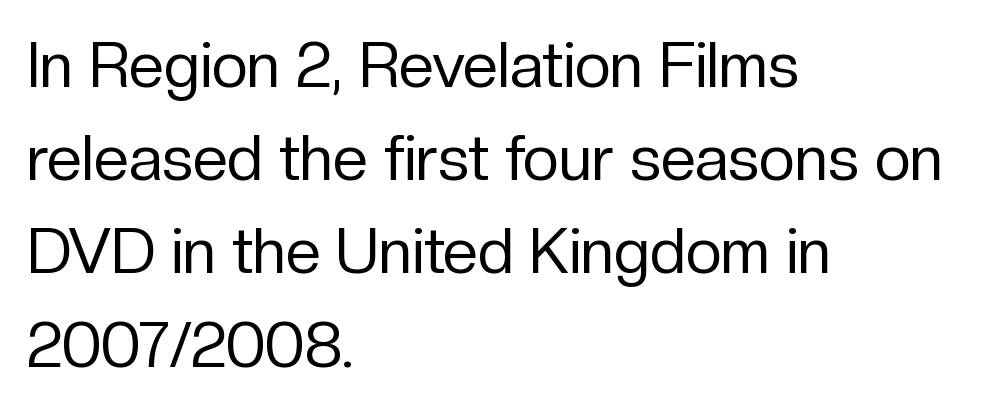
Q: Is the text bold? A: No.
Q: Is the text italic (slanted)? A: No, it is upright.
Q: Is the typeface a serif or a sans-serif typeface? A: Sans-serif.
Q: Is the text underlined? A: No.
Q: How is the paragraph aligned? A: Left-aligned.
Q: Is the spacing between letters normal or unusually wide? A: Normal.
Q: Is the spacing between lines tight, normal or loose? A: Normal.
Q: Width (condensed, normal, or wide)? A: Normal.
Q: Stroke contrast? A: Low.
Q: x-height? A: Medium.
Q: Monospaced? A: No.
